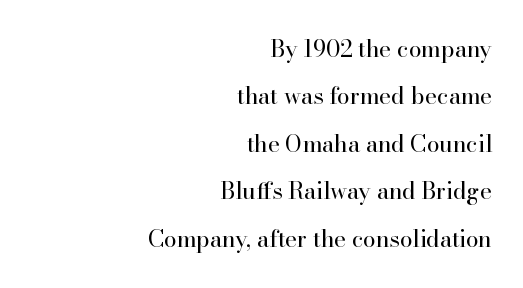
Posture: straight, roman, zero tilt. No extra tracking has been applied to these lines. The font sits on the lighter half of the weight spectrum, regular included. A typesetter would call this leading open, well beyond the default. Bare-footed words on every line. Each line ends at the same right margin while the left side varies.
